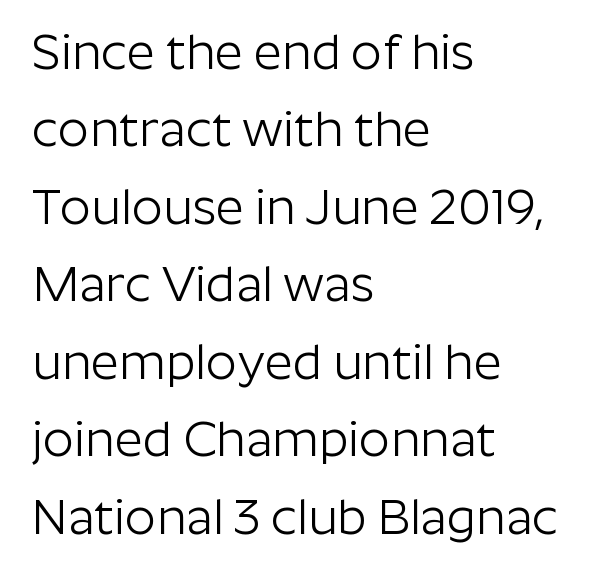
Nothing unusual about the tracking: characters are spaced as the font intends. Posture: straight, roman, zero tilt. Proportional: the letters do not fall into vertical columns. Observe the absence of serifs on each vertical stroke in this sample. The area under the type is left untouched.
